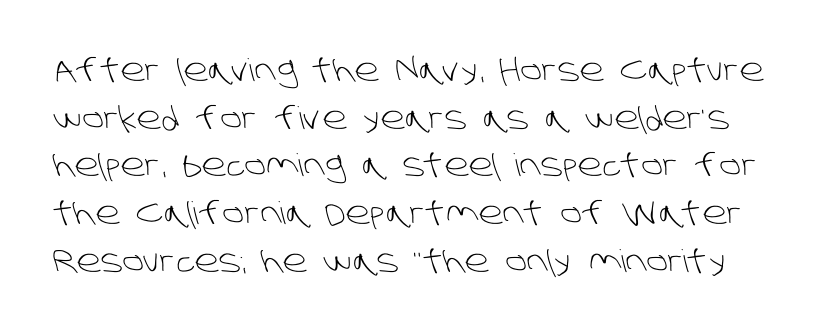
The image shows 31 px light sans-serif type; set normal line spacing (1.54x), normal letter spacing, not underlined; low stroke contrast and a large x-height.
